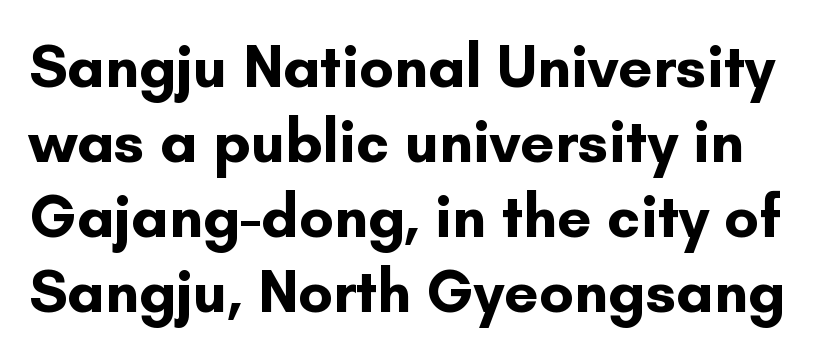
The image shows 61 px bold sans-serif type, upright; set line spacing 1.23x, normal letter spacing, not underlined; low stroke contrast and a small x-height.
